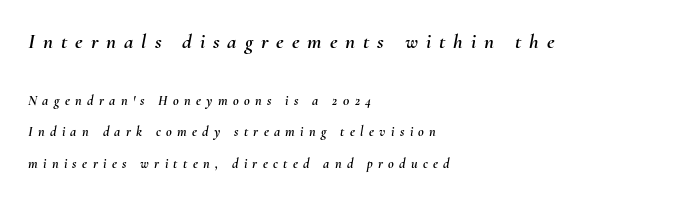
The image shows 21 px text type, italic (leaning right); set left-aligned, loose line spacing (2.24x), unusually wide letter spacing (+0.38 em), not underlined; the first (top) block is 1.5x larger.
